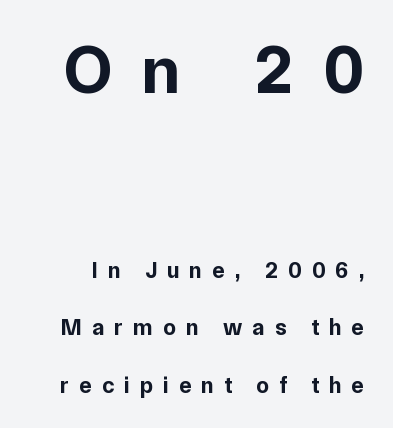
Q: Is the text bold? A: Yes.
Q: Is the text italic (slanted)? A: No, it is upright.
Q: Is the typeface a serif or a sans-serif typeface? A: Sans-serif.
Q: Is the text underlined? A: No.
Q: Is the spacing between letters normal or unusually wide? A: Unusually wide.
Q: Is the spacing between lines tight, normal or loose? A: Loose.
Q: Which block of text is set in a larger size, the first (top) or the second (bottom)? A: The first (top) one.
Q: Width (condensed, normal, or wide)? A: Normal.
Q: Stroke contrast? A: Low.
Q: x-height? A: Medium.
Q: Monospaced? A: No.
